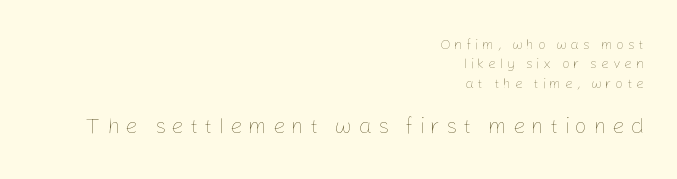
Q: Is the text bold? A: No.
Q: Is the text italic (slanted)? A: No, it is upright.
Q: Is the text underlined? A: No.
Q: How is the paragraph aligned? A: Right-aligned.
Q: Is the spacing between letters normal or unusually wide? A: Unusually wide.
Q: Is the spacing between lines tight, normal or loose? A: Normal.
Q: Which block of text is set in a larger size, the first (top) or the second (bottom)? A: The second (bottom) one.
